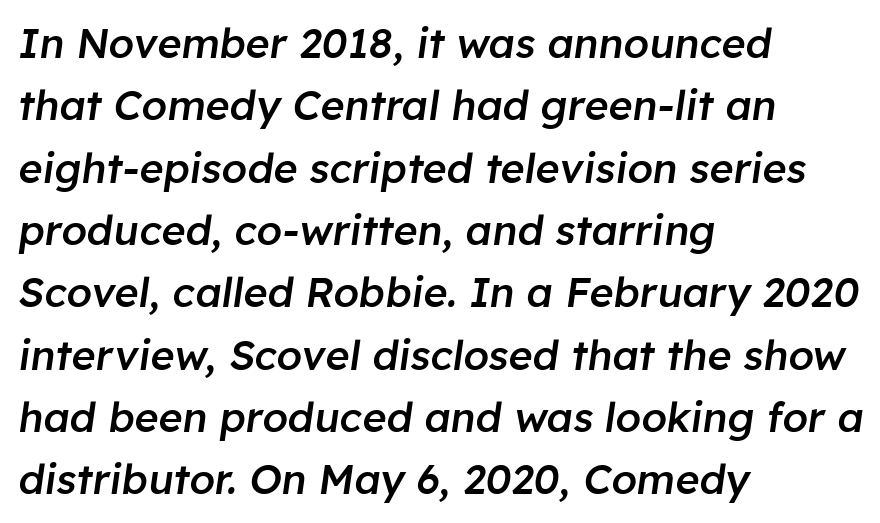
{"italic": "yes", "lean": "right", "slant_degrees": 8, "bold": "semi", "weight": "semibold", "width": "normal", "stroke_contrast": "low", "x_height": "medium", "monospaced": "no", "underline": "no", "align": "left", "line_spacing": "normal", "line_spacing_ratio": 1.52, "letter_spacing": "normal", "letter_spacing_em": 0.0, "glyph_px": 41}
